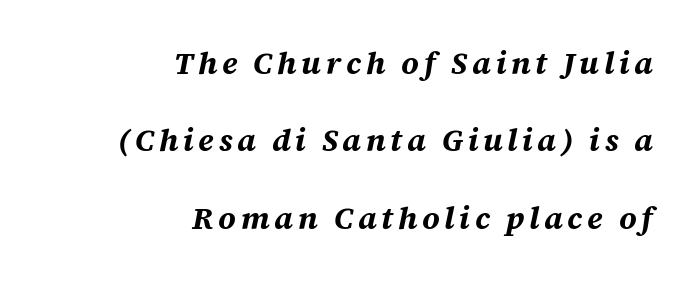
The vertical gap from one line to the next is large. Is this a fixed-width face? No — the glyphs have proportional, varying widths. Where is the straight margin? On the right. Emphasis by weight is at full strength: bold. The axis of the letterforms is tilted away from vertical.
